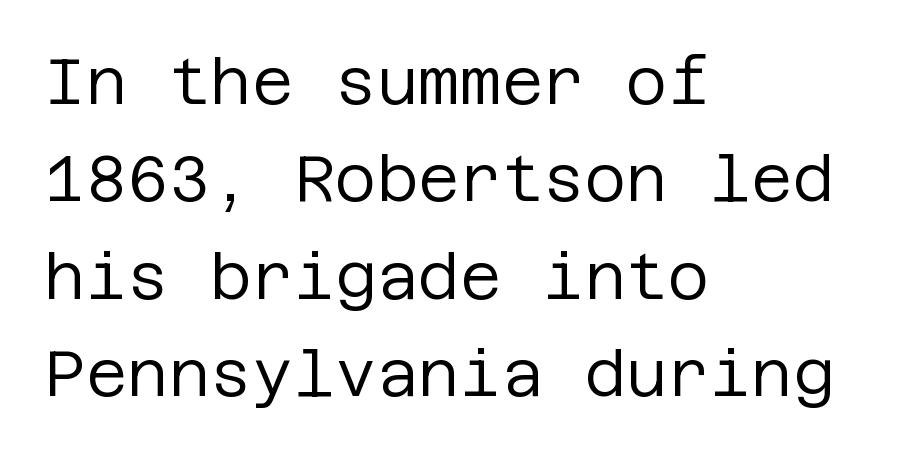
Q: Is the text bold? A: No.
Q: Is the text italic (slanted)? A: No, it is upright.
Q: Is the typeface a serif or a sans-serif typeface? A: Sans-serif.
Q: Is the text underlined? A: No.
Q: How is the paragraph aligned? A: Left-aligned.
Q: Is the spacing between letters normal or unusually wide? A: Normal.
Q: Is the spacing between lines tight, normal or loose? A: Normal.
Q: Width (condensed, normal, or wide)? A: Normal.
Q: Stroke contrast? A: Low.
Q: x-height? A: Large.
